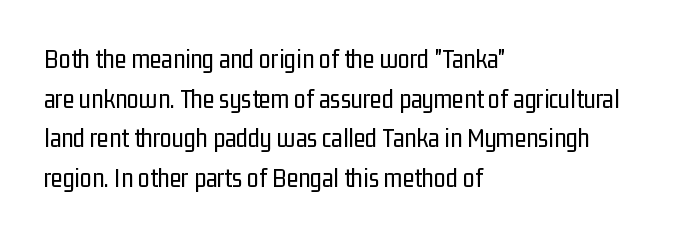
Notice how descenders clear the ascenders below comfortably — that's standard leading. Inter-character spacing is left at the font's built-in metrics. Bare-footed words on every line. The strokes are not fattened; the text isn't bold. A student would call this left alignment; a typographer would say flush left, rag right.
